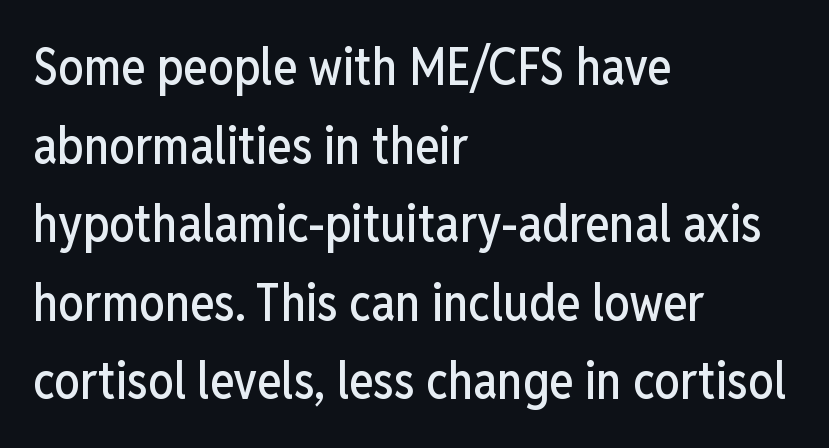
{"serif": "no", "italic": "no", "width": "condensed", "stroke_contrast": "low", "x_height": "medium", "monospaced": "no", "underline": "no", "align": "left", "line_spacing": "normal", "line_spacing_ratio": 1.54, "letter_spacing": "normal", "letter_spacing_em": 0.0, "glyph_px": 51}
